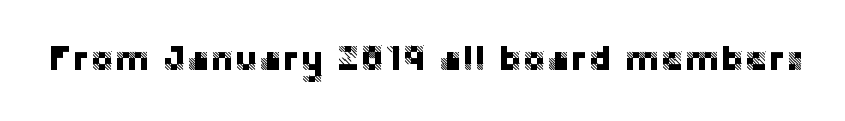
Q: Is the text italic (slanted)? A: No, it is upright.
Q: Is the typeface a serif or a sans-serif typeface? A: Sans-serif.
Q: Is the text underlined? A: No.
Q: Is the spacing between letters normal or unusually wide? A: Normal.
Q: Width (condensed, normal, or wide)? A: Normal.
Q: Stroke contrast? A: Low.
Q: x-height? A: Large.
Q: Monospaced? A: No.
